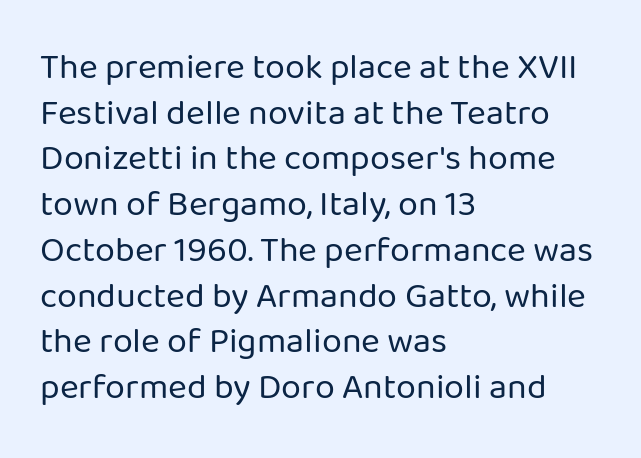
Q: Is the text bold? A: No.
Q: Is the text italic (slanted)? A: No, it is upright.
Q: Is the typeface a serif or a sans-serif typeface? A: Sans-serif.
Q: Is the text underlined? A: No.
Q: How is the paragraph aligned? A: Left-aligned.
Q: Is the spacing between letters normal or unusually wide? A: Normal.
Q: Is the spacing between lines tight, normal or loose? A: Normal.
Q: Width (condensed, normal, or wide)? A: Normal.
Q: Stroke contrast? A: Low.
Q: x-height? A: Medium.
Q: Monospaced? A: No.
